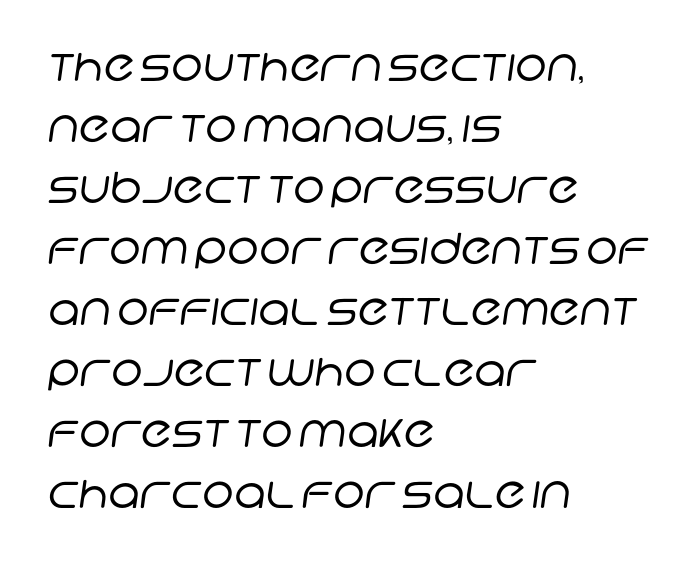
{"serif": "no", "bold": "no", "weight": "regular", "width": "normal", "stroke_contrast": "low", "x_height": "large", "monospaced": "no", "underline": "no", "align": "left", "line_spacing": "normal", "line_spacing_ratio": 1.42, "letter_spacing": "normal", "letter_spacing_em": 0.0, "glyph_px": 43}
